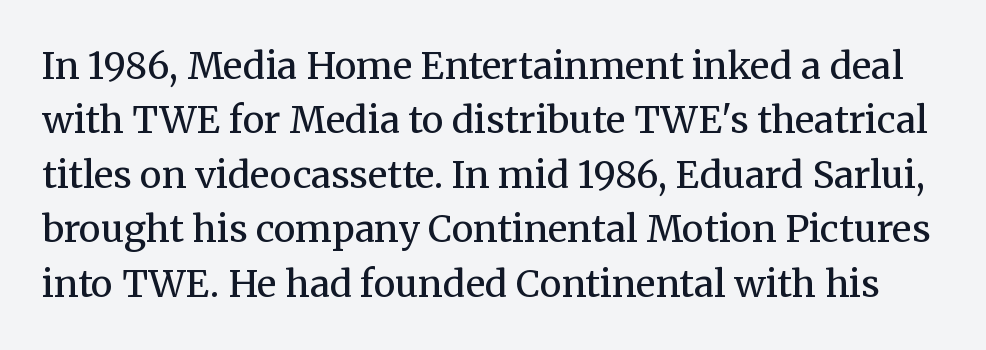
Q: Is the text bold? A: No.
Q: Is the text italic (slanted)? A: No, it is upright.
Q: Is the typeface a serif or a sans-serif typeface? A: Serif.
Q: Is the text underlined? A: No.
Q: Is the spacing between letters normal or unusually wide? A: Normal.
Q: Is the spacing between lines tight, normal or loose? A: Normal.
Q: Width (condensed, normal, or wide)? A: Normal.
Q: Stroke contrast? A: Medium.
Q: x-height? A: Medium.
Q: Monospaced? A: No.
